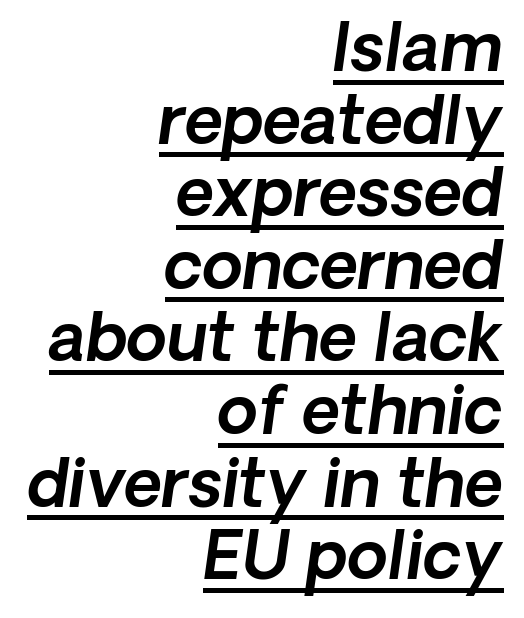
The image shows 66 px sans-serif type; set right-aligned, tight line spacing (1.1x), normal letter spacing, underlined; a medium x-height.
